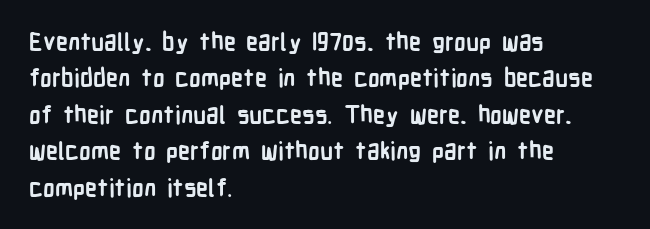
The designer left line spacing at the default. The horizontal fit of the characters is conventional and even. The specimen reads as upright at a glance. The passage shown is not underscored anywhere. The letters are bold, with thick, heavy strokes.
